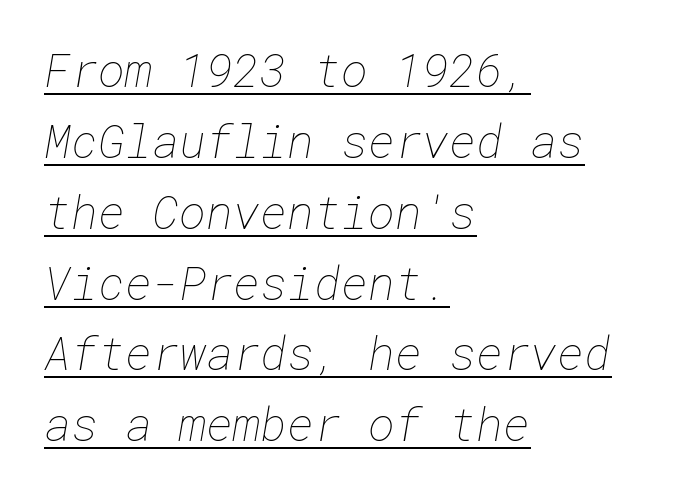
{"bold": "no", "weight": "thin", "width": "normal", "stroke_contrast": "low", "x_height": "medium", "underline": "yes", "align": "left", "line_spacing": "normal", "line_spacing_ratio": 1.54, "letter_spacing": "normal", "letter_spacing_em": 0.0, "glyph_px": 46}
